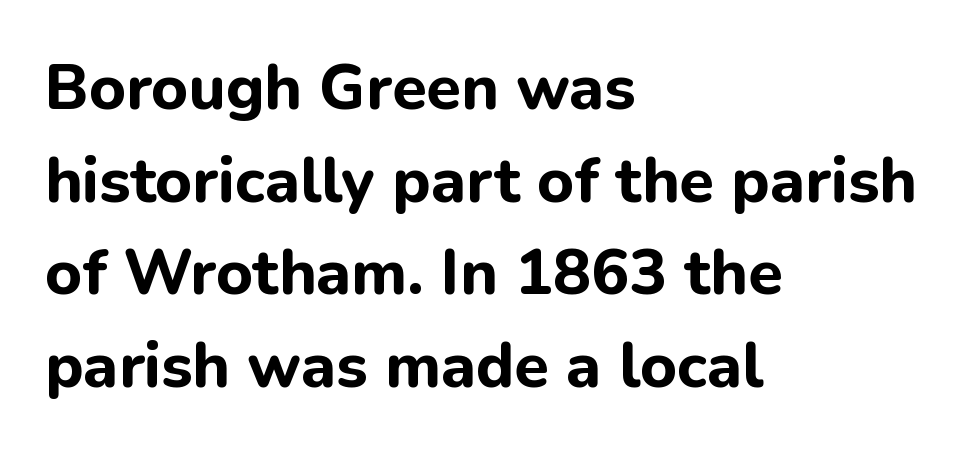
Q: Is the text bold? A: Yes.
Q: Is the text italic (slanted)? A: No, it is upright.
Q: Is the typeface a serif or a sans-serif typeface? A: Sans-serif.
Q: Is the text underlined? A: No.
Q: How is the paragraph aligned? A: Left-aligned.
Q: Is the spacing between letters normal or unusually wide? A: Normal.
Q: Is the spacing between lines tight, normal or loose? A: Normal.
Q: Width (condensed, normal, or wide)? A: Normal.
Q: Stroke contrast? A: Low.
Q: x-height? A: Medium.
Q: Monospaced? A: No.
